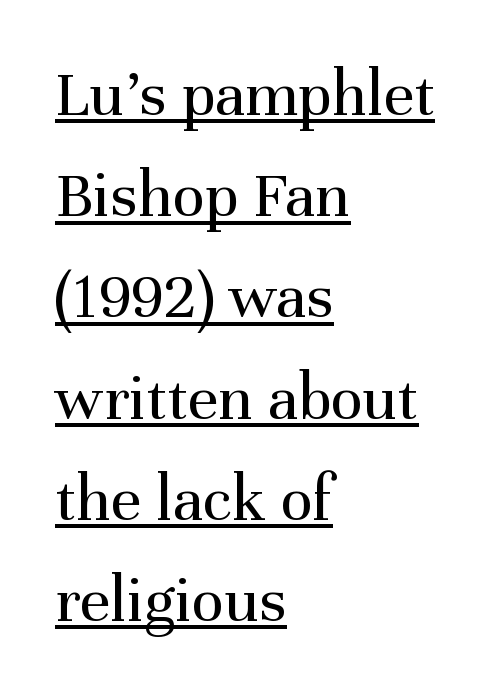
{"serif": "yes", "italic": "no", "bold": "no", "weight": "regular", "width": "normal", "stroke_contrast": "medium", "x_height": "medium", "monospaced": "no", "underline": "yes", "align": "left", "line_spacing": "normal", "line_spacing_ratio": 1.51, "letter_spacing": "normal", "letter_spacing_em": 0.0, "glyph_px": 67}
